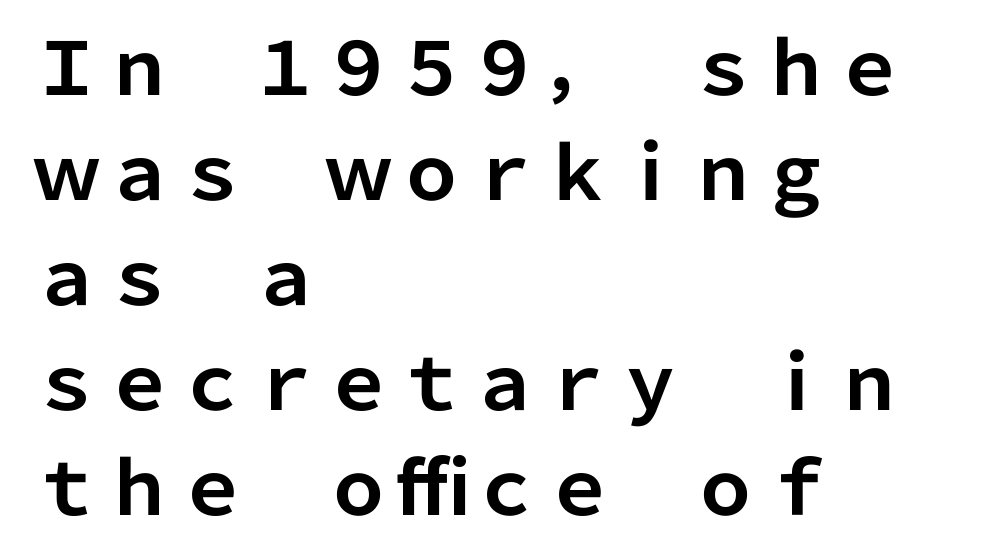
{"serif": "no", "italic": "no", "bold": "yes", "weight": "bold", "width": "normal", "stroke_contrast": "low", "x_height": "medium", "monospaced": "no", "underline": "no", "align": "left", "line_spacing": "normal", "line_spacing_ratio": 1.44, "letter_spacing": "normal", "letter_spacing_em": 0.0, "glyph_px": 73}
